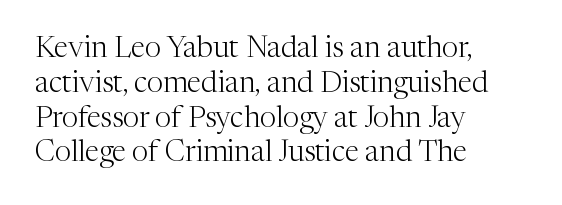
{"serif": "yes", "italic": "no", "bold": "no", "weight": "light", "width": "normal", "stroke_contrast": "medium", "x_height": "medium", "monospaced": "no", "underline": "no", "align": "left", "line_spacing_ratio": 1.2, "letter_spacing": "normal", "letter_spacing_em": 0.0, "glyph_px": 29}
